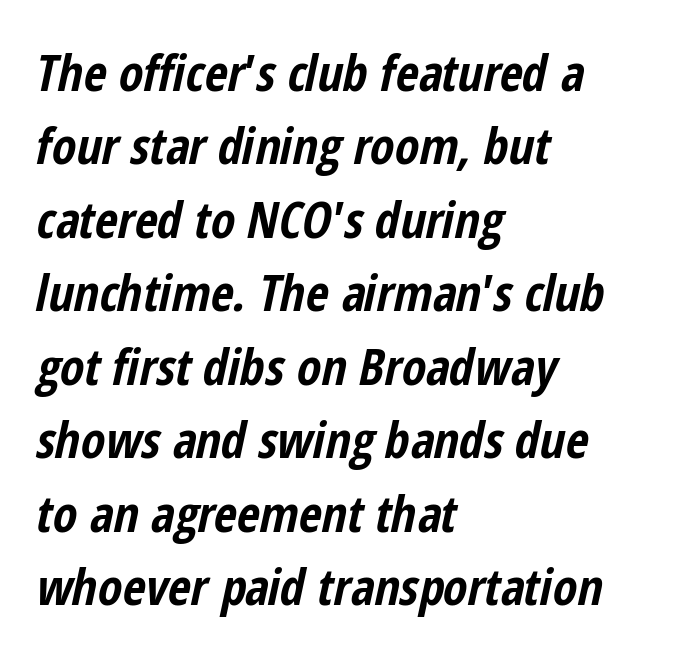
{"italic": "yes", "lean": "right", "slant_degrees": 12, "bold": "yes", "weight": "bold", "width": "condensed", "stroke_contrast": "low", "x_height": "medium", "monospaced": "no", "underline": "no", "align": "left", "line_spacing": "normal", "line_spacing_ratio": 1.47, "letter_spacing": "normal", "letter_spacing_em": 0.0, "glyph_px": 50}
